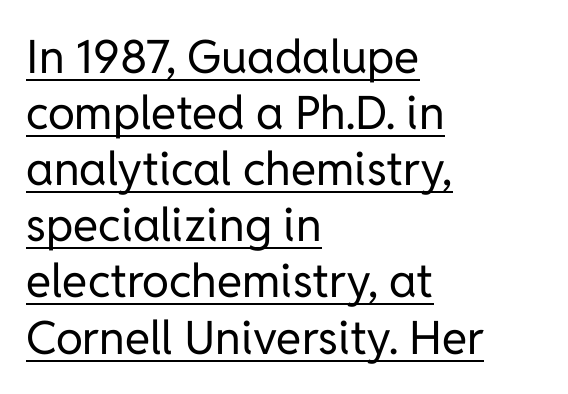
Q: Is the text bold? A: No.
Q: Is the text italic (slanted)? A: No, it is upright.
Q: Is the typeface a serif or a sans-serif typeface? A: Sans-serif.
Q: Is the text underlined? A: Yes.
Q: How is the paragraph aligned? A: Left-aligned.
Q: Is the spacing between letters normal or unusually wide? A: Normal.
Q: Width (condensed, normal, or wide)? A: Normal.
Q: Stroke contrast? A: Low.
Q: x-height? A: Medium.
Q: Monospaced? A: No.
